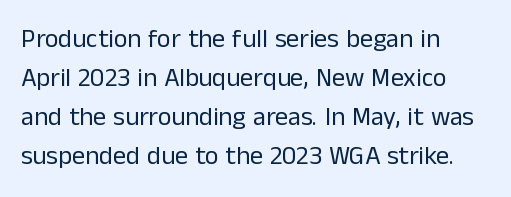
{"italic": "no", "bold": "no", "underline": "no", "align": "left", "line_spacing": "normal", "line_spacing_ratio": 1.5, "letter_spacing": "normal", "letter_spacing_em": 0.0, "glyph_px": 26}
